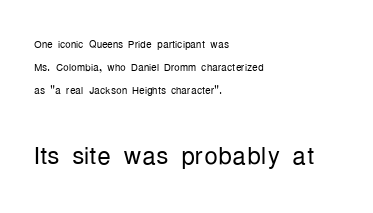
Line starts are locked; line ends wander. Descenders are the only things crossing below the line. Each letter's strokes conclude bluntly, with no projecting serifs. Look at the tracking — it's just the regular setting, nothing added. The more generous point size was reserved for the lower chunk.
